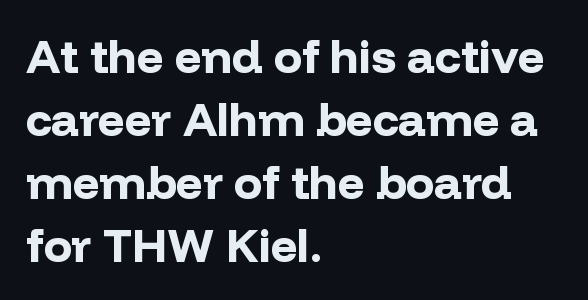
The image shows 47 px bold sans-serif type, upright; set left-aligned, normal line spacing (1.34x), normal letter spacing, not underlined; low stroke contrast and a medium x-height.
